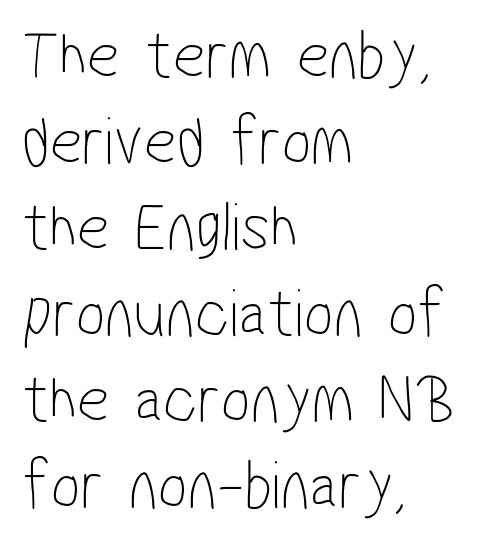
{"serif": "no", "bold": "no", "weight": "thin", "width": "condensed", "stroke_contrast": "low", "x_height": "medium", "monospaced": "no", "underline": "no", "align": "left", "line_spacing_ratio": 1.23, "letter_spacing": "normal", "letter_spacing_em": 0.0, "glyph_px": 70}
